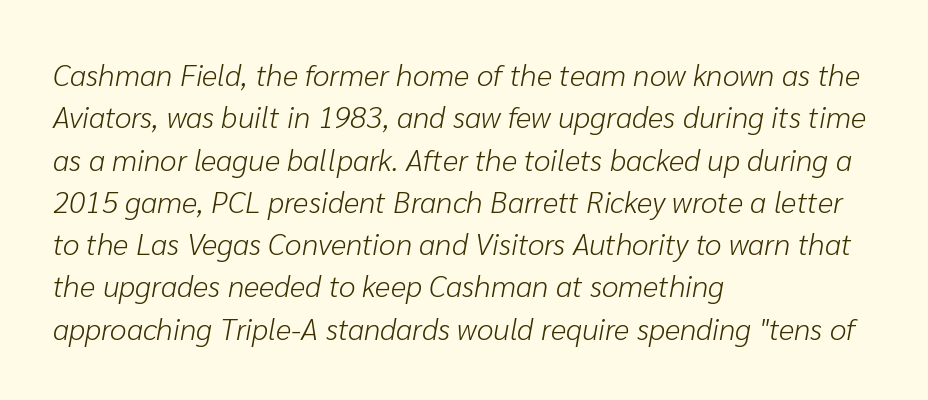
The image shows 30 px light type, italic (leaning right); set left-aligned, normal line spacing (1.41x), normal letter spacing, not underlined; low stroke contrast and a medium x-height.
